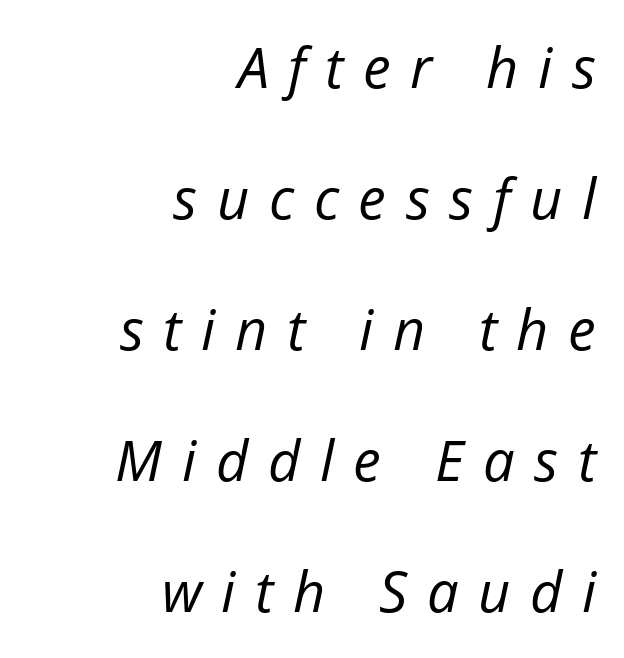
The letters are spread apart with noticeably loose tracking. Typeset ragged left — the right edge is the straight one. Weight: in the light-to-regular range. The vertical gap from one line to the next is large.
